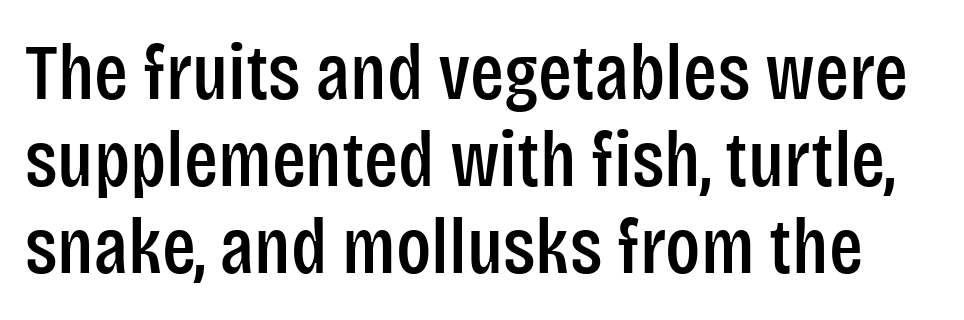
A typesetter would label this face a sans. Looks like regular typesetting: each glyph gets only the width it needs. Notice how descenders almost collide with the ascenders below — that's tight leading. Unlike italic type, these characters show no tilt at all.
